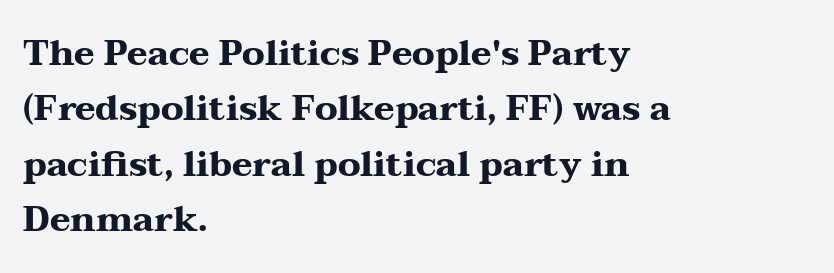
Is the type bold? Yes — the strokes are clearly thick and heavy. The passage is arranged the way most books set body copy — flush left. There is no visible air inserted between adjacent glyphs. The passage shown is not underscored anywhere. Each new line begins a customary step beneath the previous one.
